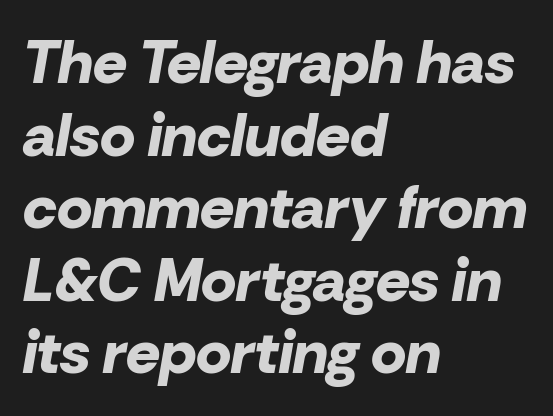
The image shows 60 px bold type, italic (leaning right); set left-aligned, line spacing 1.21x, normal letter spacing, not underlined; low stroke contrast and a medium x-height.
